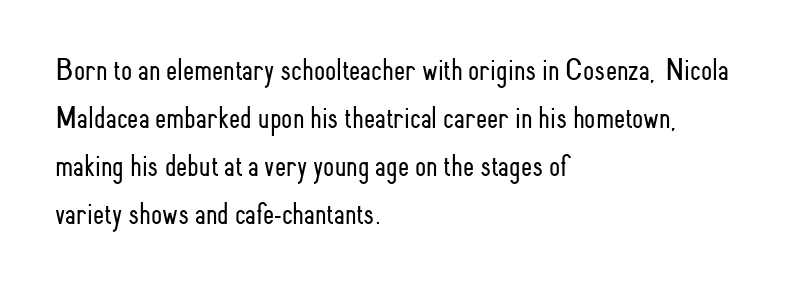
{"serif": "no", "italic": "no", "bold": "no", "weight": "light", "width": "condensed", "stroke_contrast": "low", "x_height": "small", "monospaced": "no", "underline": "no", "align": "left", "line_spacing": "normal", "line_spacing_ratio": 1.5, "letter_spacing": "normal", "letter_spacing_em": 0.0, "glyph_px": 32}
